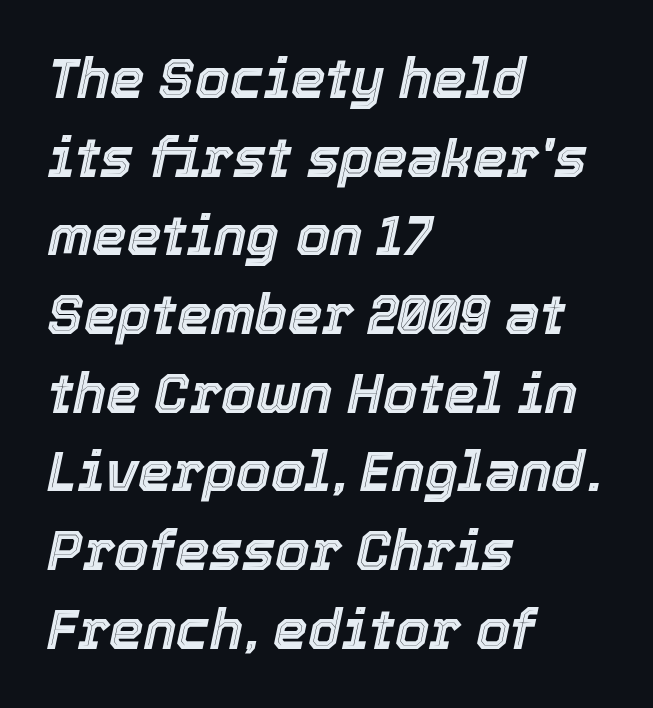
The image shows 55 px text type, italic (leaning right); set left-aligned, normal line spacing (1.43x), normal letter spacing, not underlined; a medium x-height.
